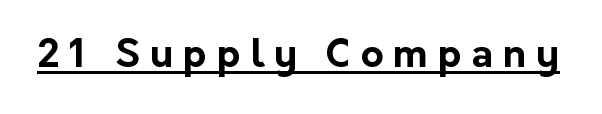
Q: Is the text bold? A: Yes.
Q: Is the text italic (slanted)? A: No, it is upright.
Q: Is the typeface a serif or a sans-serif typeface? A: Sans-serif.
Q: Is the text underlined? A: Yes.
Q: Is the spacing between letters normal or unusually wide? A: Unusually wide.
Q: Width (condensed, normal, or wide)? A: Normal.
Q: Stroke contrast? A: Low.
Q: x-height? A: Medium.
Q: Monospaced? A: No.
